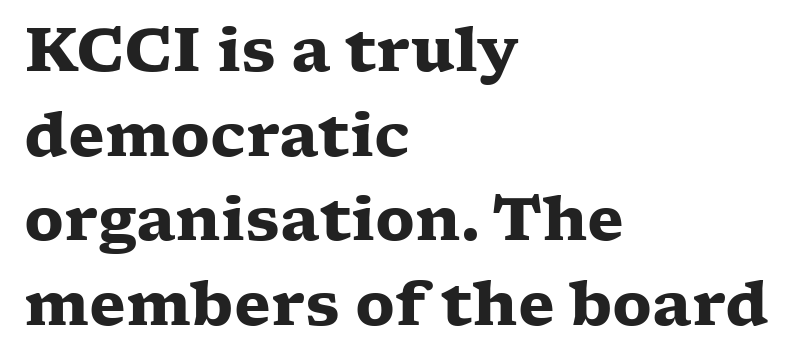
Q: Is the text bold? A: Yes.
Q: Is the text italic (slanted)? A: No, it is upright.
Q: Is the typeface a serif or a sans-serif typeface? A: Serif.
Q: Is the text underlined? A: No.
Q: How is the paragraph aligned? A: Left-aligned.
Q: Is the spacing between letters normal or unusually wide? A: Normal.
Q: Is the spacing between lines tight, normal or loose? A: Normal.
Q: Width (condensed, normal, or wide)? A: Wide.
Q: Stroke contrast? A: Low.
Q: x-height? A: Medium.
Q: Monospaced? A: No.
